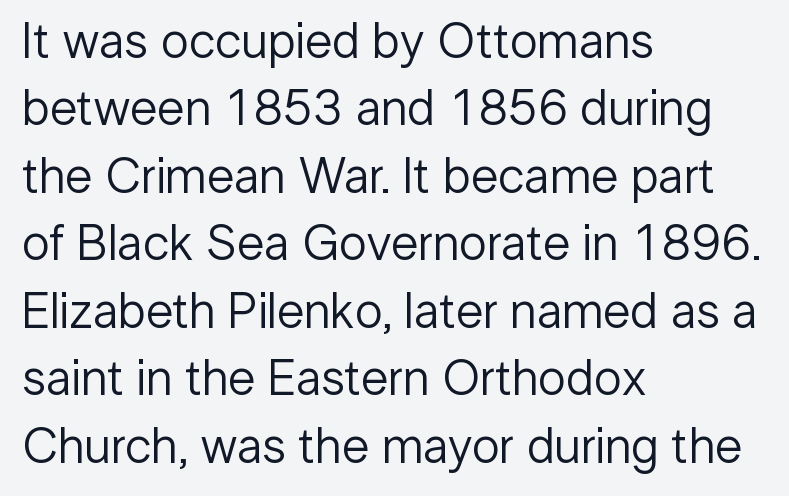
{"serif": "no", "italic": "no", "bold": "no", "weight": "regular", "width": "normal", "stroke_contrast": "low", "x_height": "medium", "monospaced": "no", "underline": "no", "align": "left", "line_spacing": "normal", "line_spacing_ratio": 1.35, "letter_spacing": "normal", "letter_spacing_em": 0.0, "glyph_px": 50}
